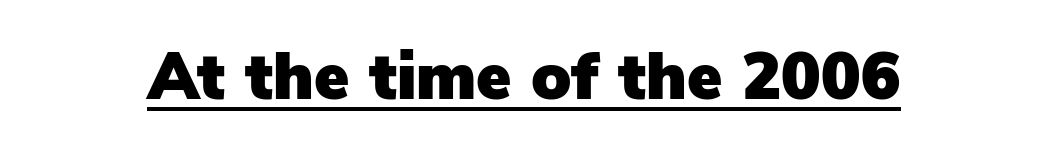
Q: Is the text italic (slanted)? A: No, it is upright.
Q: Is the typeface a serif or a sans-serif typeface? A: Sans-serif.
Q: Is the text underlined? A: Yes.
Q: Is the spacing between letters normal or unusually wide? A: Normal.
Q: Width (condensed, normal, or wide)? A: Normal.
Q: Stroke contrast? A: Low.
Q: x-height? A: Medium.
Q: Monospaced? A: No.
